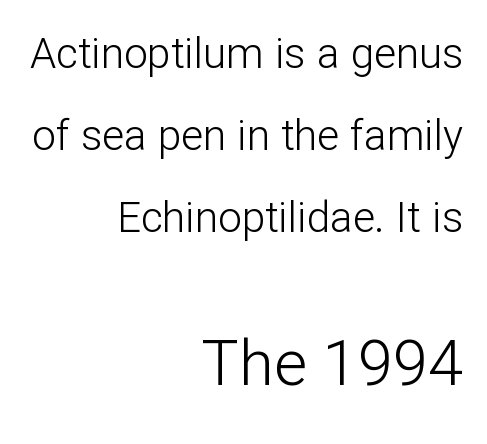
The face used here is a sans, in the tradition of grotesques and geometrics. Letters have the restrained weight of plain body copy at most. Here the second block reads like a headline and the first like body copy. Clear beneath every line of the passage. These lines stack with their right ends in a neat column.
